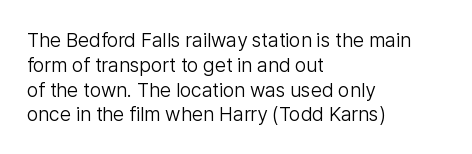
The image shows 20 px text type, upright; set left-aligned, line spacing 1.24x, normal letter spacing, not underlined.
